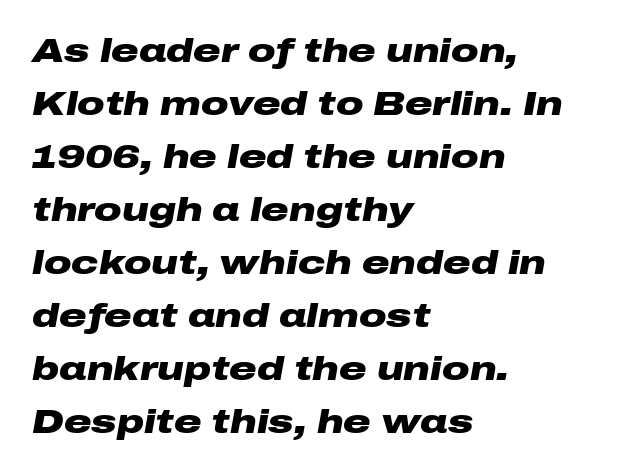
Q: Is the text bold? A: Yes.
Q: Is the text italic (slanted)? A: Yes, it leans right by about 10 degrees.
Q: Is the text underlined? A: No.
Q: How is the paragraph aligned? A: Left-aligned.
Q: Is the spacing between letters normal or unusually wide? A: Normal.
Q: Is the spacing between lines tight, normal or loose? A: Normal.
Q: Width (condensed, normal, or wide)? A: Wide.
Q: Stroke contrast? A: Low.
Q: x-height? A: Medium.
Q: Monospaced? A: No.
